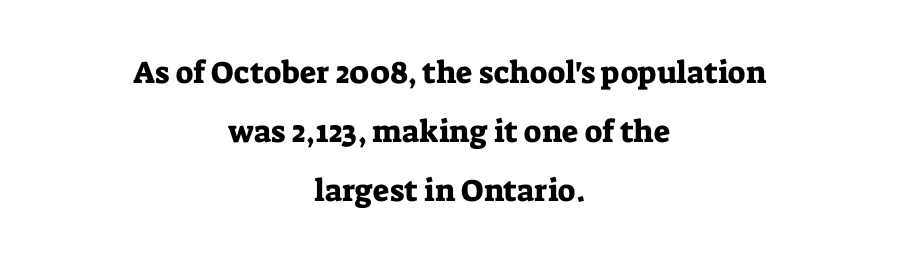
{"serif": "yes", "italic": "no", "width": "normal", "stroke_contrast": "low", "x_height": "medium", "monospaced": "no", "underline": "no", "align": "center", "line_spacing": "loose", "line_spacing_ratio": 1.9, "letter_spacing": "normal", "letter_spacing_em": 0.0, "glyph_px": 31}
